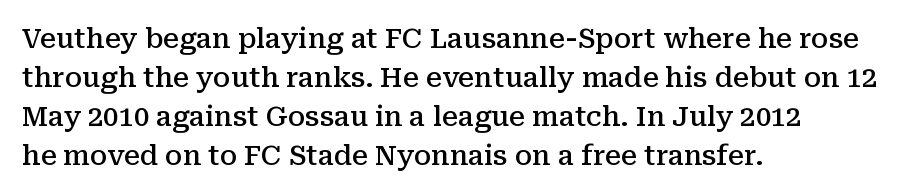
Spacing between characters is what you'd get straight out of the box. The space directly below the letters is spotless. The lines are quadded left. This sample uses an upright cut, with every glyph sitting square on the baseline. Look at the stroke-to-counter ratio: somewhat heavy, a semibold.
